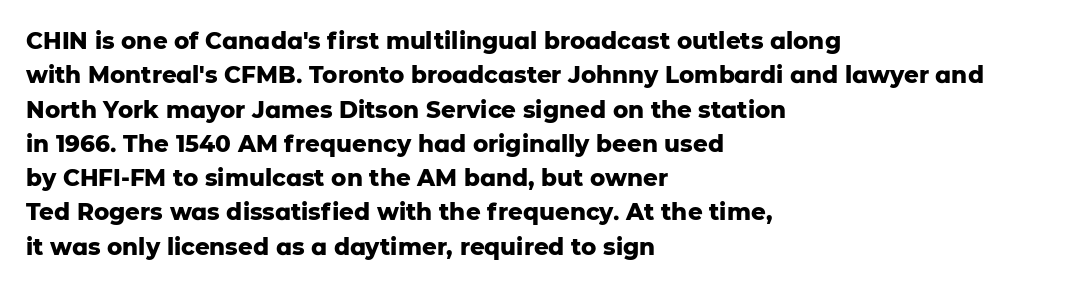
The space directly below the letters is spotless. Interline gaps are of average width in this sample. Ascenders rise straight up at ninety degrees. The rendering anchors every line to the left-hand side. The horizontal fit of the characters is conventional and even. The sample has been set heavy, in full bold.
